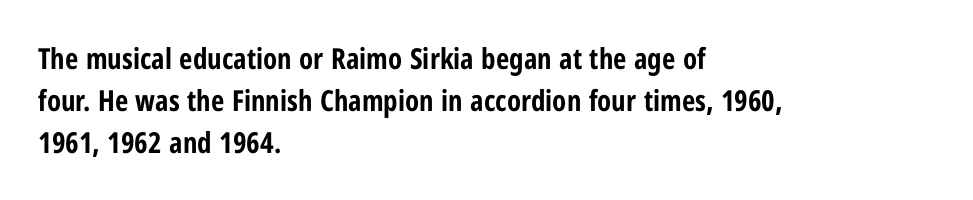
The image shows 29 px bold, condensed sans-serif type, upright; set left-aligned, normal line spacing (1.44x), normal letter spacing, not underlined; low stroke contrast and a medium x-height.
